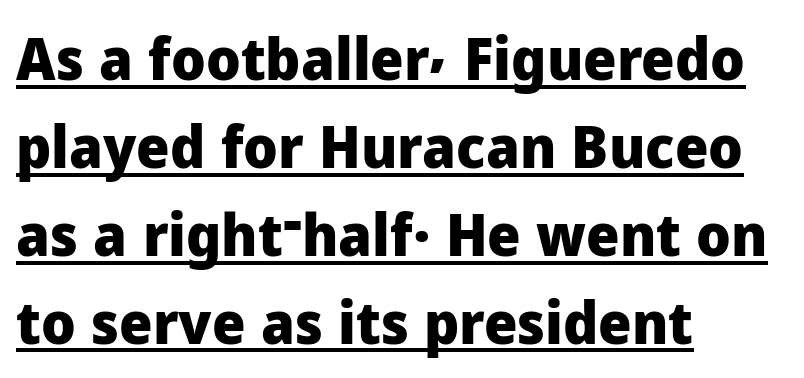
The image shows 59 px heavy sans-serif type, upright; set left-aligned, normal line spacing (1.49x), normal letter spacing, underlined; low stroke contrast and a medium x-height.
